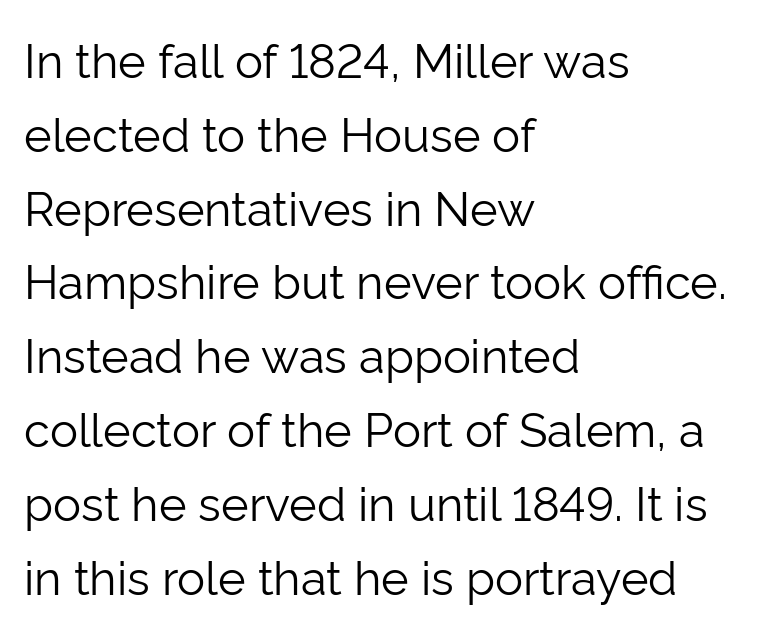
{"serif": "no", "italic": "no", "bold": "no", "weight": "light", "width": "normal", "stroke_contrast": "low", "x_height": "medium", "monospaced": "no", "underline": "no", "align": "left", "line_spacing": "normal", "line_spacing_ratio": 1.57, "letter_spacing": "normal", "letter_spacing_em": 0.0, "glyph_px": 47}
